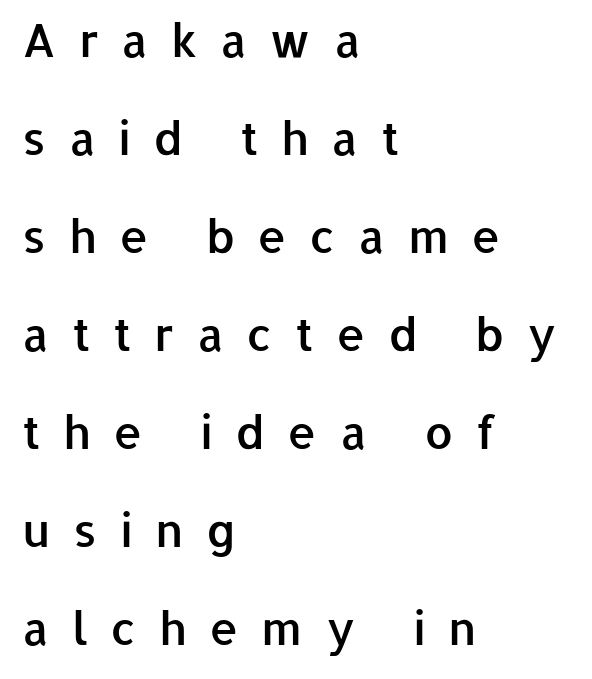
The image shows 46 px semibold sans-serif type, upright; set left-aligned, loose line spacing (2.13x), unusually wide letter spacing (+0.49 em), not underlined; low stroke contrast and a medium x-height.
